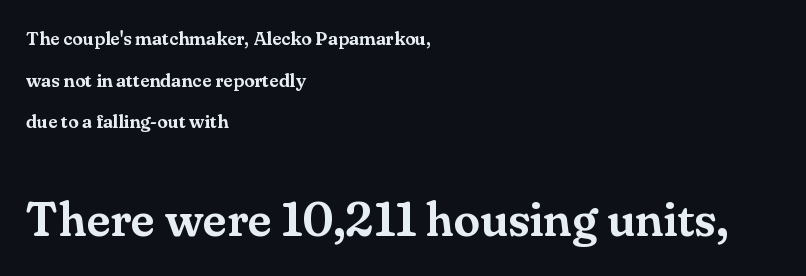
Q: Is the text italic (slanted)? A: No, it is upright.
Q: Is the typeface a serif or a sans-serif typeface? A: Serif.
Q: Is the text underlined? A: No.
Q: How is the paragraph aligned? A: Left-aligned.
Q: Is the spacing between letters normal or unusually wide? A: Normal.
Q: Is the spacing between lines tight, normal or loose? A: Loose.
Q: Which block of text is set in a larger size, the first (top) or the second (bottom)? A: The second (bottom) one.
Q: Width (condensed, normal, or wide)? A: Normal.
Q: Stroke contrast? A: Medium.
Q: x-height? A: Small.
Q: Monospaced? A: No.
